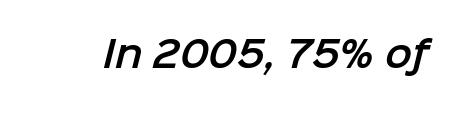
The string is rendered with underlining switched off. The face used here is a sans, in the tradition of grotesques and geometrics. These lines are rendered in a variable-pitch font. This sample uses plain, unmodified letter spacing.
